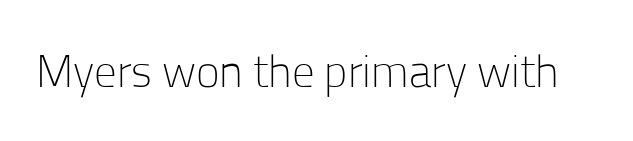
The image shows 45 px light sans-serif type, upright; set normal letter spacing, not underlined; low stroke contrast and a medium x-height.
